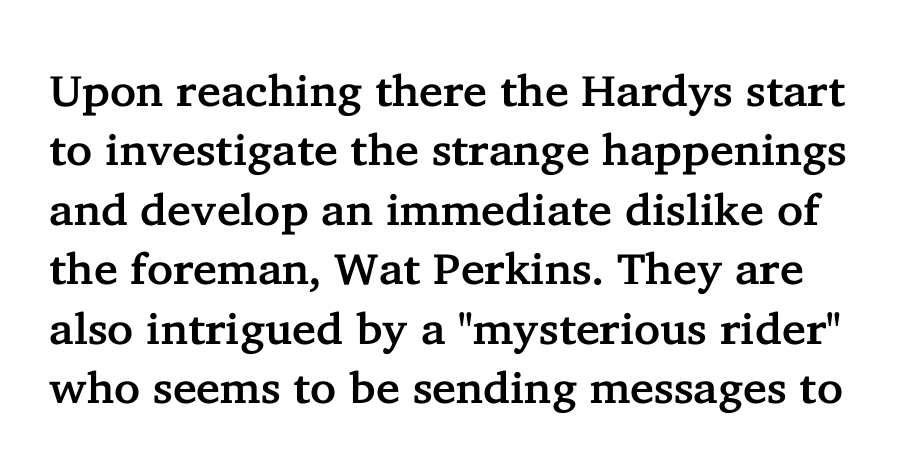
Q: Is the text italic (slanted)? A: No, it is upright.
Q: Is the typeface a serif or a sans-serif typeface? A: Serif.
Q: Is the text underlined? A: No.
Q: Is the spacing between letters normal or unusually wide? A: Normal.
Q: Is the spacing between lines tight, normal or loose? A: Normal.
Q: Width (condensed, normal, or wide)? A: Normal.
Q: Stroke contrast? A: Low.
Q: x-height? A: Medium.
Q: Monospaced? A: No.
